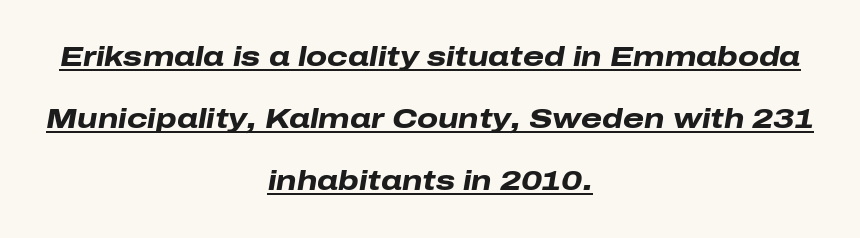
The image shows 27 px bold type, italic (leaning right); set centered, loose line spacing (2.29x), normal letter spacing, underlined.
